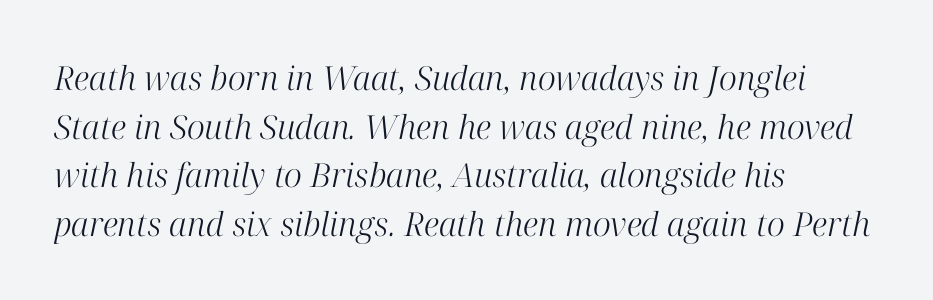
The image shows 33 px light serif type, italic (leaning right); set left-aligned, normal line spacing (1.47x), normal letter spacing, not underlined; high stroke contrast and a medium x-height.
